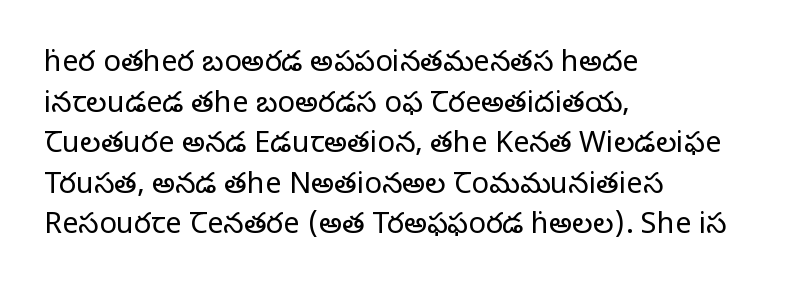
Q: Is the text bold? A: No.
Q: Is the text italic (slanted)? A: No, it is upright.
Q: Is the typeface a serif or a sans-serif typeface? A: Serif.
Q: Is the text underlined? A: No.
Q: How is the paragraph aligned? A: Left-aligned.
Q: Is the spacing between letters normal or unusually wide? A: Normal.
Q: Is the spacing between lines tight, normal or loose? A: Normal.
Q: Width (condensed, normal, or wide)? A: Normal.
Q: Stroke contrast? A: Low.
Q: x-height? A: Large.
Q: Monospaced? A: No.
